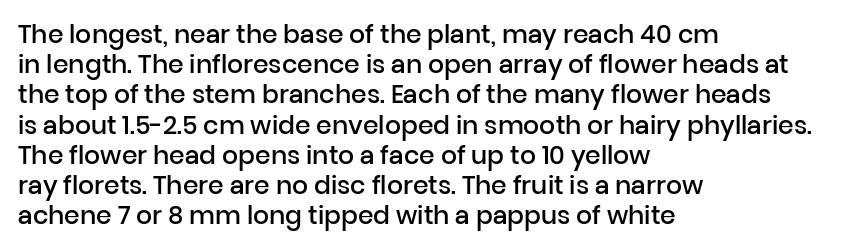
The image shows 25 px text type, upright; set left-aligned, line spacing 1.21x, normal letter spacing, not underlined.
